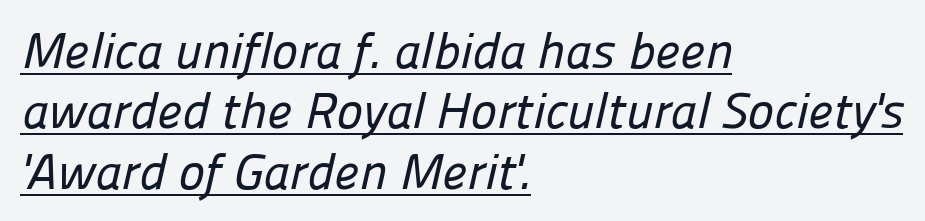
Note: no serifs on the glyphs. Compared with undecorated copy, this sample adds a rule below the words. The horizontal fit of the characters is conventional and even. Teacher's note: observe the even left margin — that is flush-left alignment. Character widths vary here, with narrow letters taking less room than wide ones.
